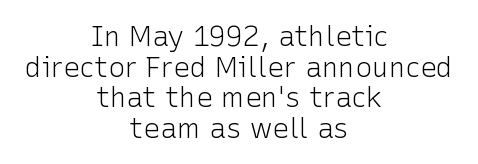
Q: Is the text bold? A: No.
Q: Is the text italic (slanted)? A: No, it is upright.
Q: Is the typeface a serif or a sans-serif typeface? A: Sans-serif.
Q: Is the text underlined? A: No.
Q: How is the paragraph aligned? A: Centered.
Q: Is the spacing between letters normal or unusually wide? A: Normal.
Q: Is the spacing between lines tight, normal or loose? A: Tight.
Q: Width (condensed, normal, or wide)? A: Normal.
Q: Stroke contrast? A: Low.
Q: x-height? A: Medium.
Q: Monospaced? A: No.
